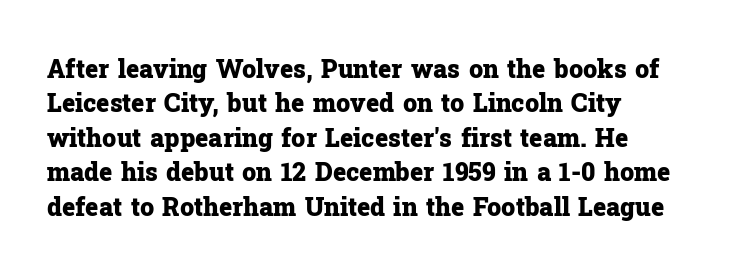
The image shows 25 px bold type, upright; set left-aligned, normal line spacing (1.38x), normal letter spacing, not underlined.
